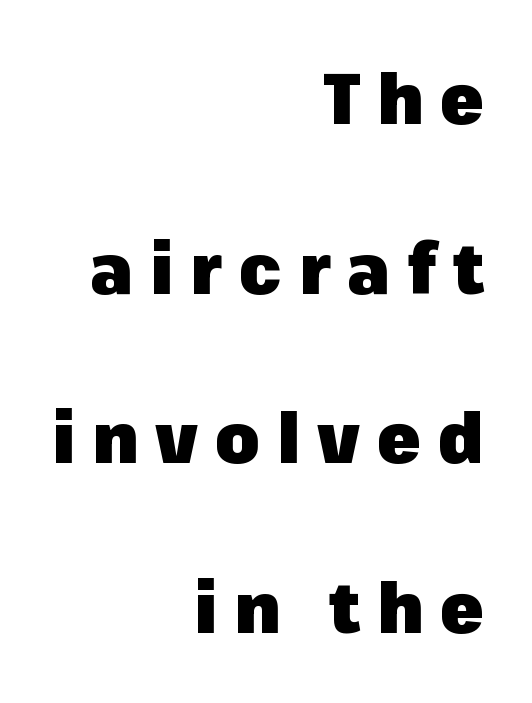
The image shows 71 px heavy sans-serif type, upright; set right-aligned, loose line spacing (2.39x), unusually wide letter spacing (+0.24 em), not underlined; low stroke contrast and a medium x-height.
